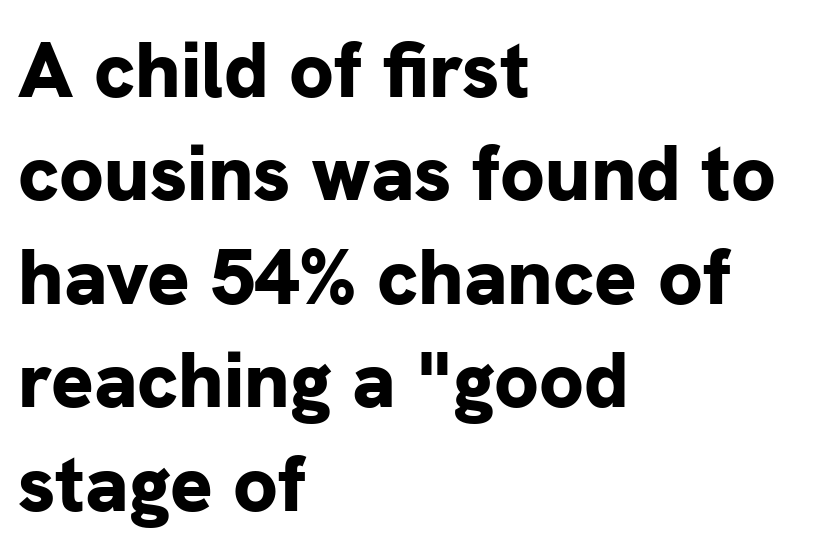
Q: Is the text bold? A: Yes.
Q: Is the text italic (slanted)? A: No, it is upright.
Q: Is the typeface a serif or a sans-serif typeface? A: Sans-serif.
Q: Is the text underlined? A: No.
Q: How is the paragraph aligned? A: Left-aligned.
Q: Is the spacing between letters normal or unusually wide? A: Normal.
Q: Is the spacing between lines tight, normal or loose? A: Normal.
Q: Width (condensed, normal, or wide)? A: Normal.
Q: Stroke contrast? A: Low.
Q: x-height? A: Medium.
Q: Monospaced? A: No.
